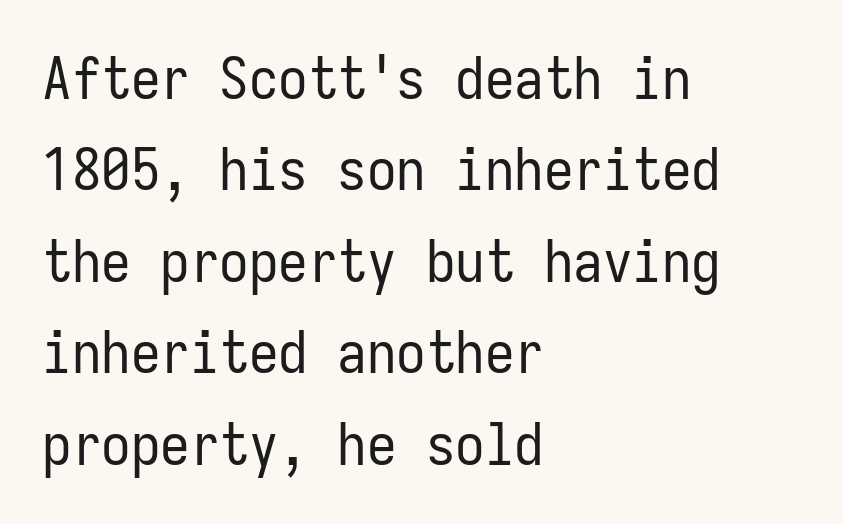
Q: Is the text bold? A: No.
Q: Is the text italic (slanted)? A: No, it is upright.
Q: Is the typeface a serif or a sans-serif typeface? A: Sans-serif.
Q: Is the text underlined? A: No.
Q: How is the paragraph aligned? A: Left-aligned.
Q: Is the spacing between letters normal or unusually wide? A: Normal.
Q: Is the spacing between lines tight, normal or loose? A: Normal.
Q: Width (condensed, normal, or wide)? A: Condensed.
Q: Stroke contrast? A: Low.
Q: x-height? A: Medium.
Q: Monospaced? A: Yes.
